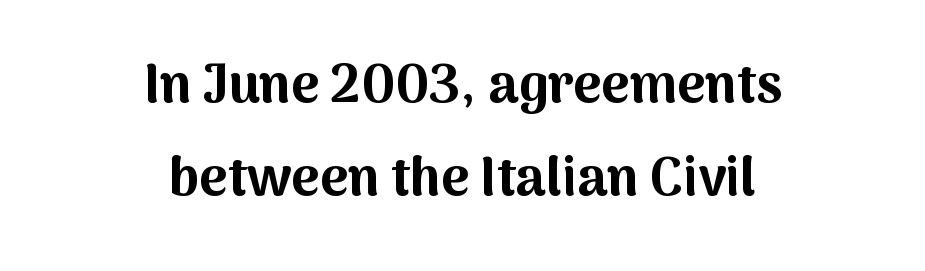
{"serif": "no", "italic": "no", "bold": "yes", "weight": "bold", "width": "normal", "stroke_contrast": "medium", "x_height": "medium", "monospaced": "no", "underline": "no", "align": "center", "line_spacing_ratio": 1.73, "letter_spacing": "normal", "letter_spacing_em": 0.0, "glyph_px": 54}
